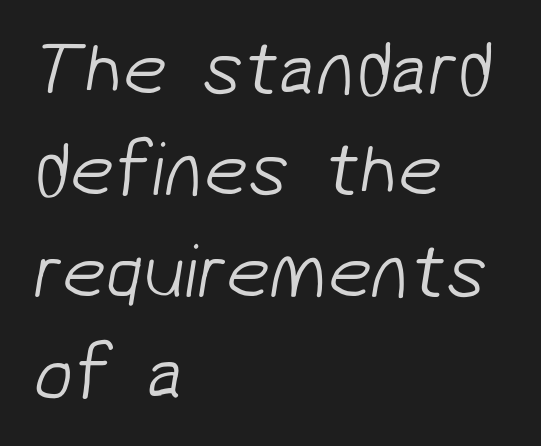
Q: Is the text bold? A: No.
Q: Is the typeface a serif or a sans-serif typeface? A: Sans-serif.
Q: Is the text underlined? A: No.
Q: How is the paragraph aligned? A: Left-aligned.
Q: Is the spacing between letters normal or unusually wide? A: Normal.
Q: Is the spacing between lines tight, normal or loose? A: Normal.
Q: Width (condensed, normal, or wide)? A: Normal.
Q: Stroke contrast? A: Low.
Q: x-height? A: Medium.
Q: Monospaced? A: No.
